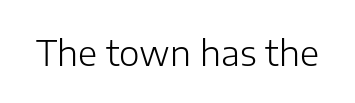
The image shows 35 px light sans-serif type, upright; set normal letter spacing, not underlined; low stroke contrast and a medium x-height.
